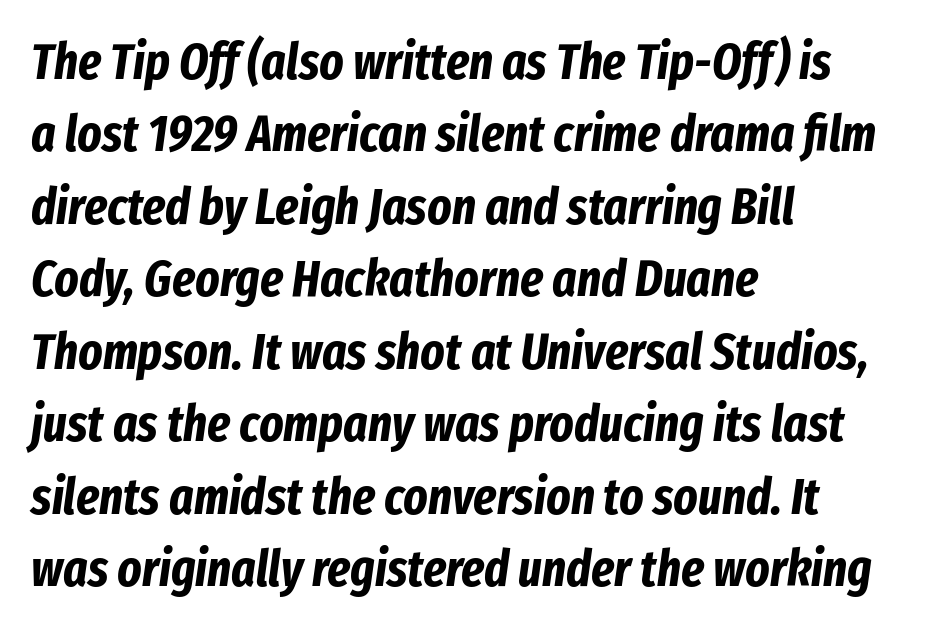
The image shows 51 px bold, condensed type, italic (leaning right); set left-aligned, normal line spacing (1.42x), normal letter spacing, not underlined; low stroke contrast and a medium x-height.
